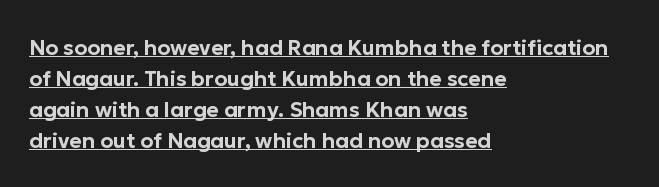
The image shows 21 px text type, upright; set left-aligned, normal line spacing (1.48x), normal letter spacing, underlined.
